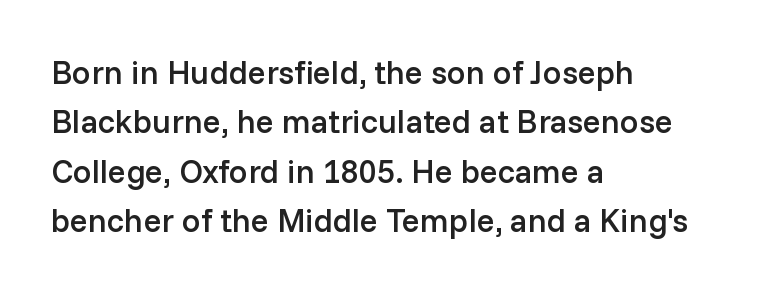
Q: Is the text bold? A: Semi-bold.
Q: Is the text italic (slanted)? A: No, it is upright.
Q: Is the typeface a serif or a sans-serif typeface? A: Sans-serif.
Q: Is the text underlined? A: No.
Q: How is the paragraph aligned? A: Left-aligned.
Q: Is the spacing between letters normal or unusually wide? A: Normal.
Q: Is the spacing between lines tight, normal or loose? A: Normal.
Q: Width (condensed, normal, or wide)? A: Normal.
Q: Stroke contrast? A: Low.
Q: x-height? A: Medium.
Q: Monospaced? A: No.
